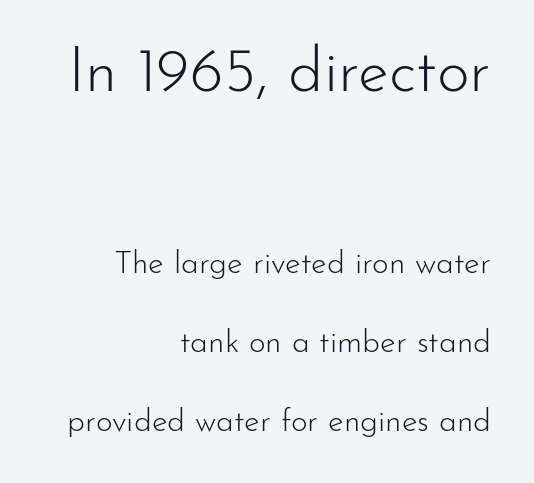
The image shows 63 px light sans-serif type, upright; set right-aligned, loose line spacing (2.47x), normal letter spacing, not underlined; the first (top) block is 1.97x larger; low stroke contrast and a small x-height.
